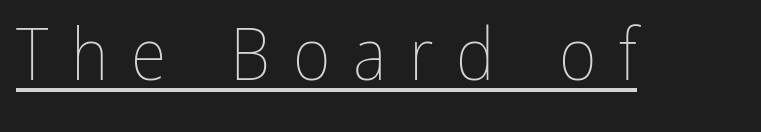
{"italic": "no", "bold": "no", "weight": "thin", "width": "condensed", "stroke_contrast": "low", "x_height": "medium", "monospaced": "no", "underline": "yes", "letter_spacing": "wide", "letter_spacing_em": 0.31, "glyph_px": 73}
